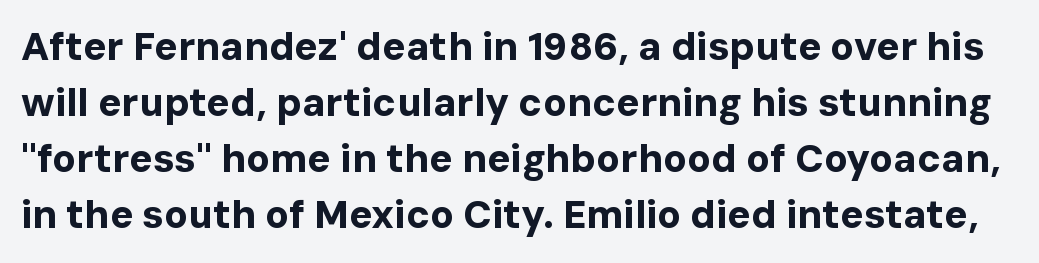
{"serif": "no", "italic": "no", "bold": "yes", "weight": "bold", "width": "normal", "stroke_contrast": "low", "x_height": "medium", "monospaced": "no", "underline": "no", "line_spacing": "normal", "line_spacing_ratio": 1.44, "letter_spacing": "normal", "letter_spacing_em": 0.0, "glyph_px": 39}
